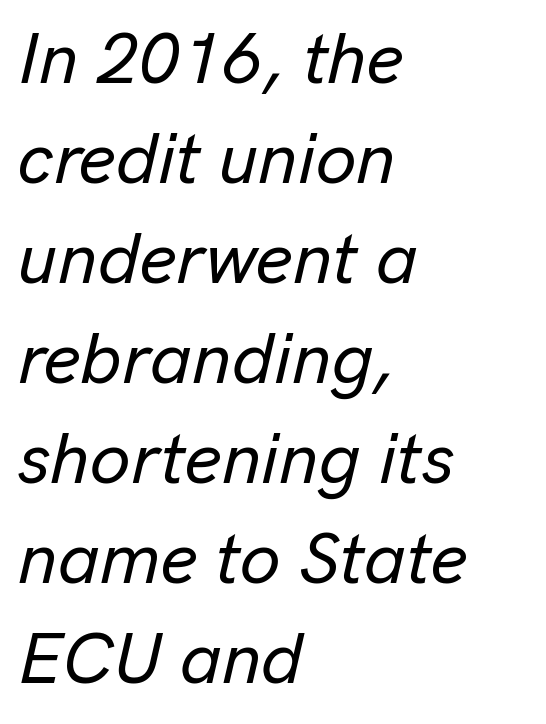
Q: Is the text italic (slanted)? A: Yes, it leans right by about 13 degrees.
Q: Is the text underlined? A: No.
Q: How is the paragraph aligned? A: Left-aligned.
Q: Is the spacing between letters normal or unusually wide? A: Normal.
Q: Is the spacing between lines tight, normal or loose? A: Normal.
Q: Width (condensed, normal, or wide)? A: Normal.
Q: Stroke contrast? A: Low.
Q: x-height? A: Medium.
Q: Monospaced? A: No.
